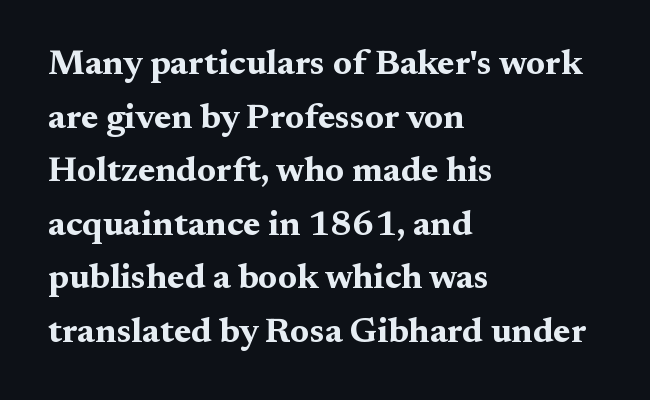
Posture: upright roman. The passage is arranged the way most books set body copy — flush left. The rendering uses a bold face; every stroke is thick and dark. The foot of each line stays bare and open. A typesetter would call this zero additional tracking.
